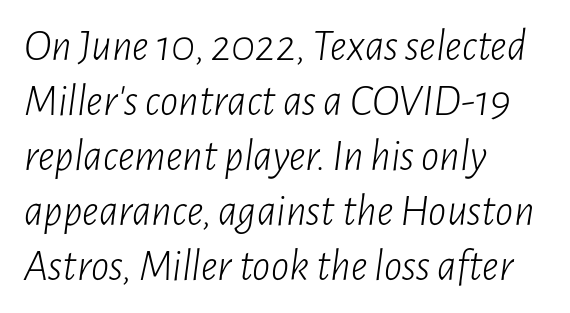
The image shows 45 px light, condensed type, italic (leaning right); set left-aligned, line spacing 1.22x, normal letter spacing, not underlined; low stroke contrast and a medium x-height.
